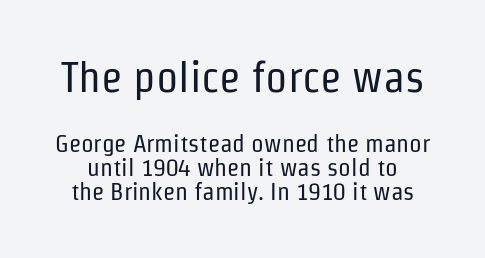
Q: Is the text bold? A: No.
Q: Is the text italic (slanted)? A: No, it is upright.
Q: Is the typeface a serif or a sans-serif typeface? A: Sans-serif.
Q: Is the text underlined? A: No.
Q: Is the spacing between letters normal or unusually wide? A: Normal.
Q: Is the spacing between lines tight, normal or loose? A: Tight.
Q: Which block of text is set in a larger size, the first (top) or the second (bottom)? A: The first (top) one.
Q: Width (condensed, normal, or wide)? A: Condensed.
Q: Stroke contrast? A: Low.
Q: x-height? A: Medium.
Q: Monospaced? A: No.
